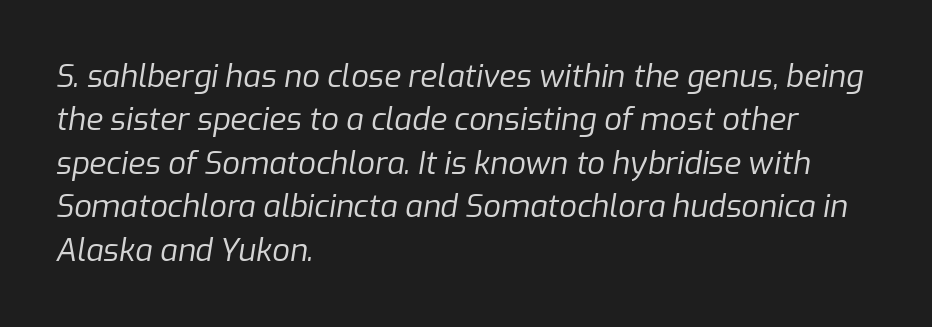
{"italic": "yes", "lean": "right", "slant_degrees": 9, "bold": "no", "weight": "regular", "width": "normal", "stroke_contrast": "low", "x_height": "medium", "monospaced": "no", "underline": "no", "align": "left", "line_spacing": "normal", "line_spacing_ratio": 1.4, "letter_spacing": "normal", "letter_spacing_em": 0.0, "glyph_px": 31}
